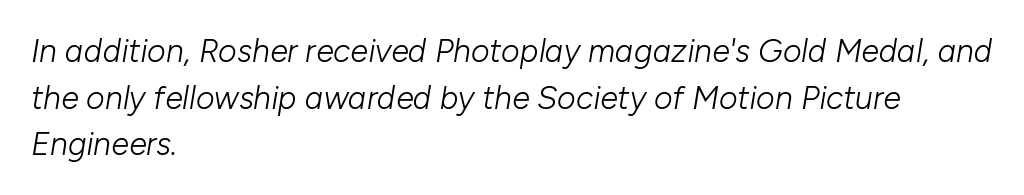
{"italic": "yes", "lean": "right", "slant_degrees": 10, "bold": "no", "weight": "light", "width": "normal", "stroke_contrast": "low", "x_height": "medium", "monospaced": "no", "underline": "no", "align": "left", "line_spacing": "normal", "line_spacing_ratio": 1.46, "letter_spacing": "normal", "letter_spacing_em": 0.0, "glyph_px": 32}
